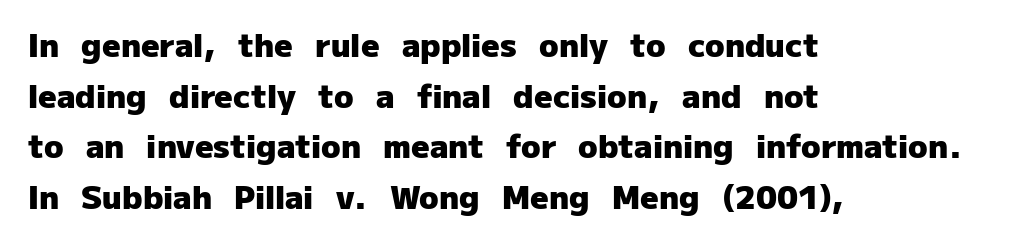
Note the varied advance widths — an 'i' is clearly narrower than an 'm'. Underline: absent. In CSS terms this would be text-align: left. What kind of face is this? One without serifs — a sans. You'd pick this weight for a headline — it's a proper bold. The space between consecutive lines is moderate.
